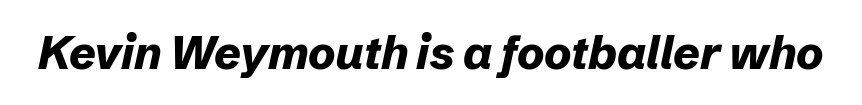
Each letter keeps its own natural width here, so spacing adapts to shape. Nobody drew a line under any word here. How heavy is the stroke? Heavy — this is a bold. The axis of the letterforms is tilted away from vertical.
